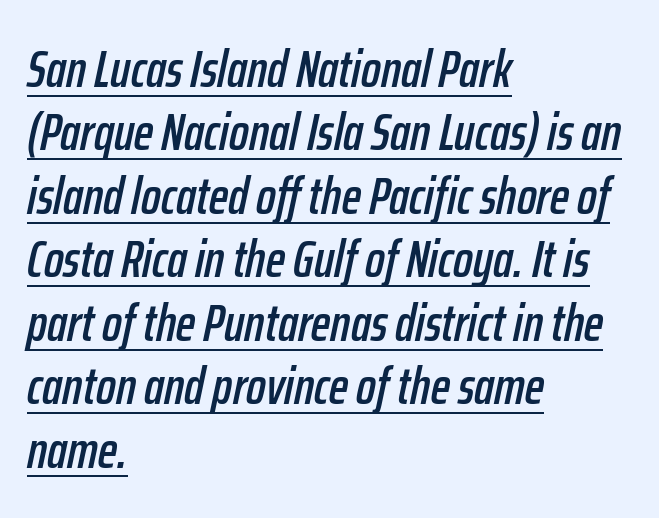
Q: Is the text italic (slanted)? A: Yes, it leans right by about 12 degrees.
Q: Is the text underlined? A: Yes.
Q: How is the paragraph aligned? A: Left-aligned.
Q: Is the spacing between letters normal or unusually wide? A: Normal.
Q: Width (condensed, normal, or wide)? A: Condensed.
Q: Stroke contrast? A: Low.
Q: x-height? A: Medium.
Q: Monospaced? A: No.
